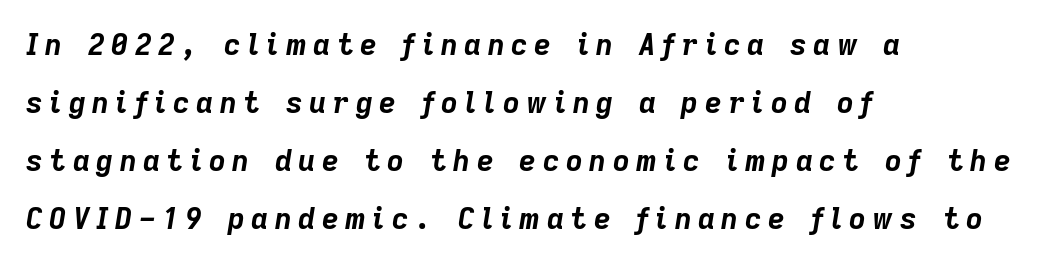
Successive baselines arrive slowly, with a big drop between each. This is oblique type, the kind used for emphasis or titles. Casual observation: everything's shoved over to the left. Think of a printed novel: that variable character pitch is what you see here. The horizontal fit of the characters is loose and conspicuously gappy. Weight check: bold — yes, fully.
